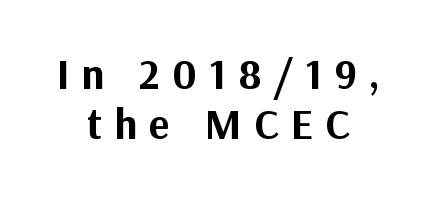
This rendering uses center alignment, leaving both contours irregular but symmetric. This rendering widens character spacing well past its baseline value. Every character sits straight up, as roman type does. Serif or sans? Sans — the stroke terminals are bare. Underline: absent. Heavy-handed strokes throughout: this text is bold.
